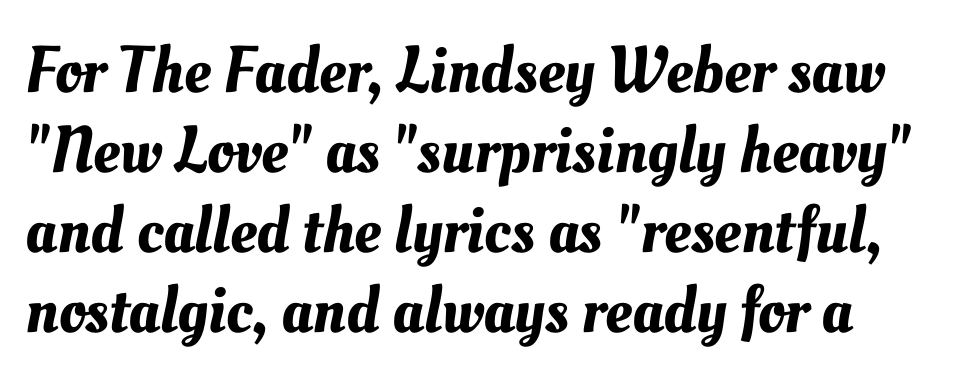
{"width": "normal", "stroke_contrast": "medium", "x_height": "small", "monospaced": "no", "underline": "no", "align": "left", "line_spacing_ratio": 1.21, "letter_spacing": "normal", "letter_spacing_em": 0.0, "glyph_px": 66}
